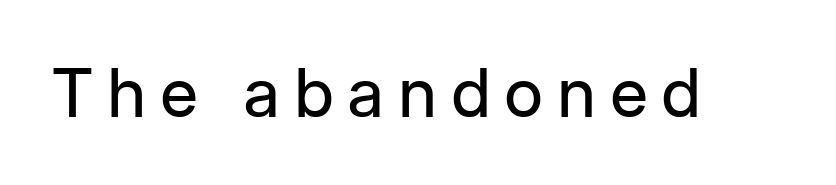
The image shows 68 px regular-weight sans-serif type, upright; set unusually wide letter spacing (+0.2 em), not underlined; low stroke contrast and a medium x-height.
